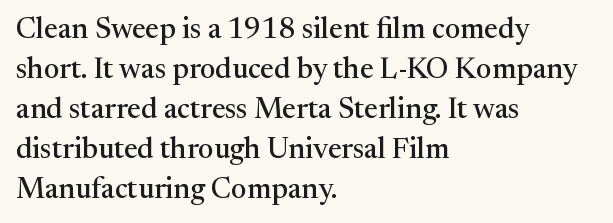
Q: Is the text italic (slanted)? A: No, it is upright.
Q: Is the typeface a serif or a sans-serif typeface? A: Serif.
Q: Is the text underlined? A: No.
Q: How is the paragraph aligned? A: Left-aligned.
Q: Is the spacing between letters normal or unusually wide? A: Normal.
Q: Is the spacing between lines tight, normal or loose? A: Normal.
Q: Width (condensed, normal, or wide)? A: Normal.
Q: Stroke contrast? A: Medium.
Q: x-height? A: Medium.
Q: Monospaced? A: No.
